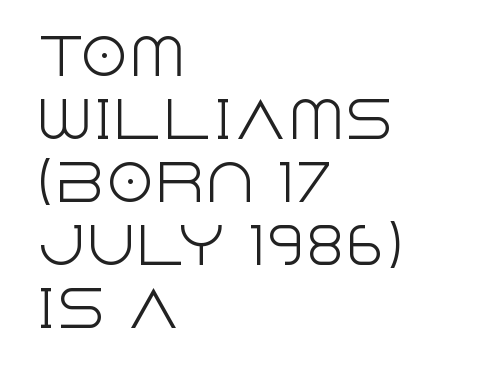
Q: Is the text bold? A: No.
Q: Is the text italic (slanted)? A: No, it is upright.
Q: Is the typeface a serif or a sans-serif typeface? A: Sans-serif.
Q: Is the text underlined? A: No.
Q: How is the paragraph aligned? A: Left-aligned.
Q: Is the spacing between letters normal or unusually wide? A: Normal.
Q: Is the spacing between lines tight, normal or loose? A: Normal.
Q: Width (condensed, normal, or wide)? A: Normal.
Q: x-height? A: Large.
Q: Monospaced? A: No.
